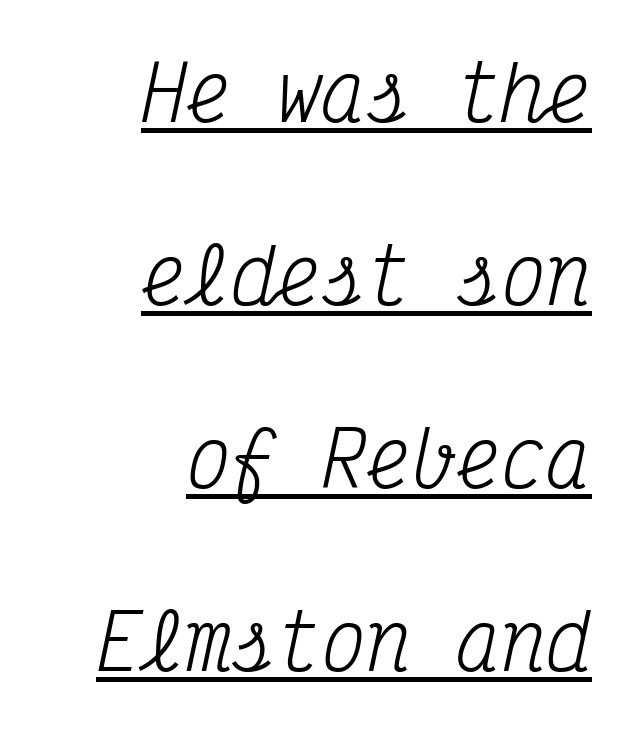
{"serif": "yes", "italic": "yes", "lean": "right", "slant_degrees": 12, "bold": "no", "weight": "regular", "width": "condensed", "stroke_contrast": "medium", "x_height": "medium", "monospaced": "yes", "underline": "yes", "align": "right", "line_spacing": "loose", "line_spacing_ratio": 2.44, "letter_spacing": "normal", "letter_spacing_em": 0.0, "glyph_px": 75}
